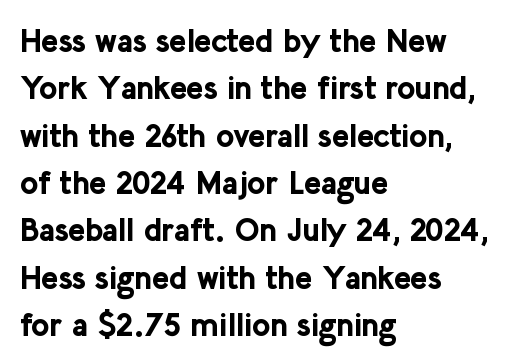
The image shows 32 px bold sans-serif type, upright; set left-aligned, normal line spacing (1.48x), normal letter spacing, not underlined; low stroke contrast and a medium x-height.
